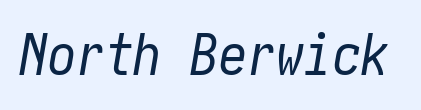
The image shows 57 px regular-weight, condensed type, italic (leaning right); set normal letter spacing, not underlined; low stroke contrast and a medium x-height.
